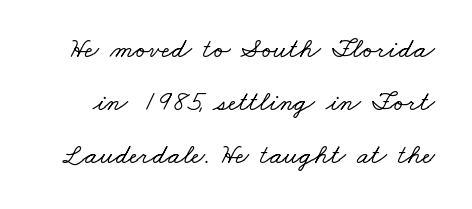
{"serif": "yes", "width": "wide", "stroke_contrast": "low", "x_height": "small", "monospaced": "no", "underline": "no", "line_spacing_ratio": 1.89, "letter_spacing": "normal", "letter_spacing_em": 0.0, "glyph_px": 28}
